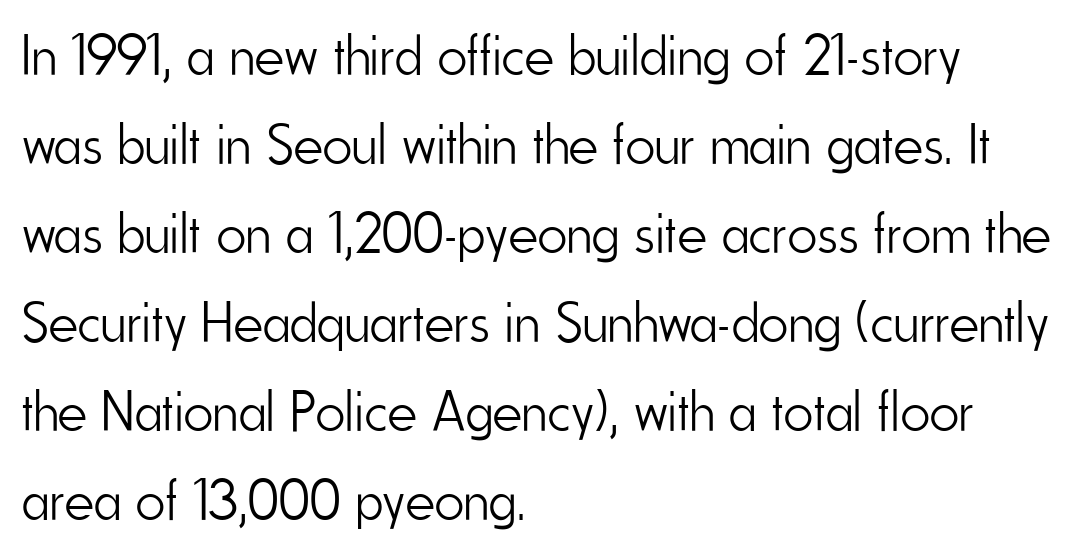
Q: Is the text bold? A: No.
Q: Is the text italic (slanted)? A: No, it is upright.
Q: Is the typeface a serif or a sans-serif typeface? A: Sans-serif.
Q: Is the text underlined? A: No.
Q: How is the paragraph aligned? A: Left-aligned.
Q: Is the spacing between letters normal or unusually wide? A: Normal.
Q: Is the spacing between lines tight, normal or loose? A: Normal.
Q: Width (condensed, normal, or wide)? A: Condensed.
Q: Stroke contrast? A: Low.
Q: x-height? A: Small.
Q: Monospaced? A: No.
